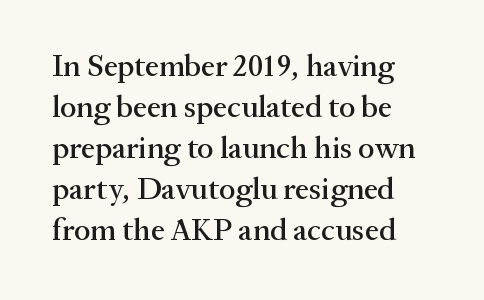
Clear beneath every line of the passage. Typographically, this falls in the serif category. Leading matches the norm, producing a regular column. Characters follow at the spacing the type designer built in. Typeset ragged right — the left edge is the straight one. Varying glyph widths throughout — classic text-font behaviour.
